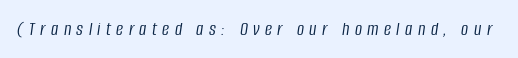
The image shows 20 px text type, italic (leaning right); set unusually wide letter spacing (+0.27 em), not underlined.
